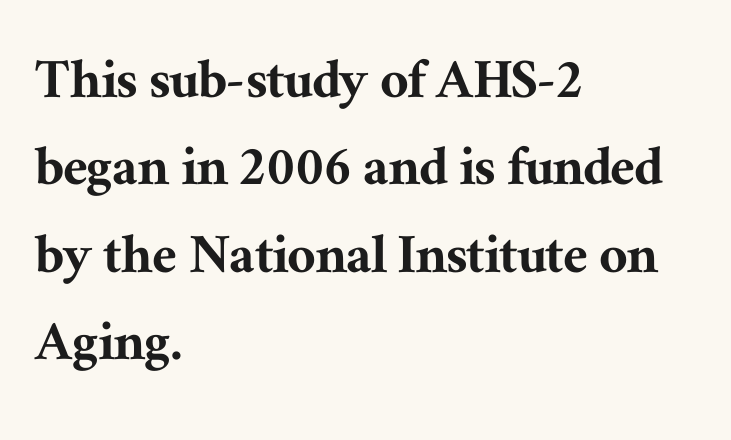
The typeface chosen for these lines features serifs. A student would call this left alignment; a typographer would say flush left, rag right. The face used here is proportionally spaced, like ordinary book or web type. Characters follow at the spacing the type designer built in. Quick note: underline off.
